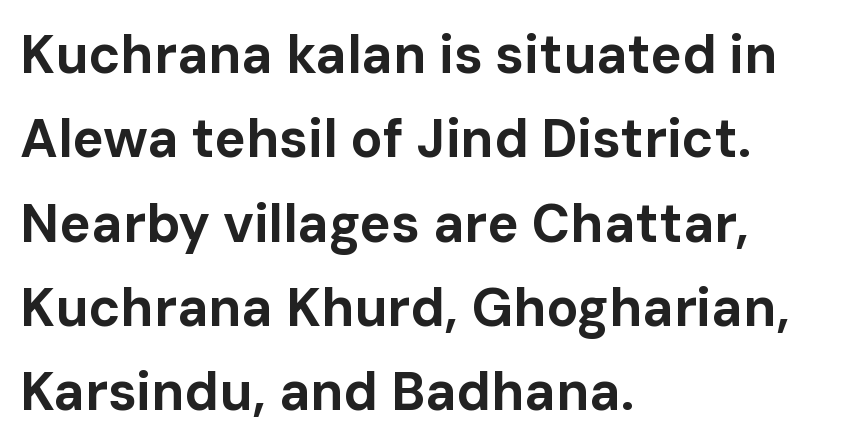
Q: Is the text bold? A: Yes.
Q: Is the text italic (slanted)? A: No, it is upright.
Q: Is the typeface a serif or a sans-serif typeface? A: Sans-serif.
Q: Is the text underlined? A: No.
Q: How is the paragraph aligned? A: Left-aligned.
Q: Is the spacing between letters normal or unusually wide? A: Normal.
Q: Is the spacing between lines tight, normal or loose? A: Normal.
Q: Width (condensed, normal, or wide)? A: Normal.
Q: Stroke contrast? A: Low.
Q: x-height? A: Medium.
Q: Monospaced? A: No.
